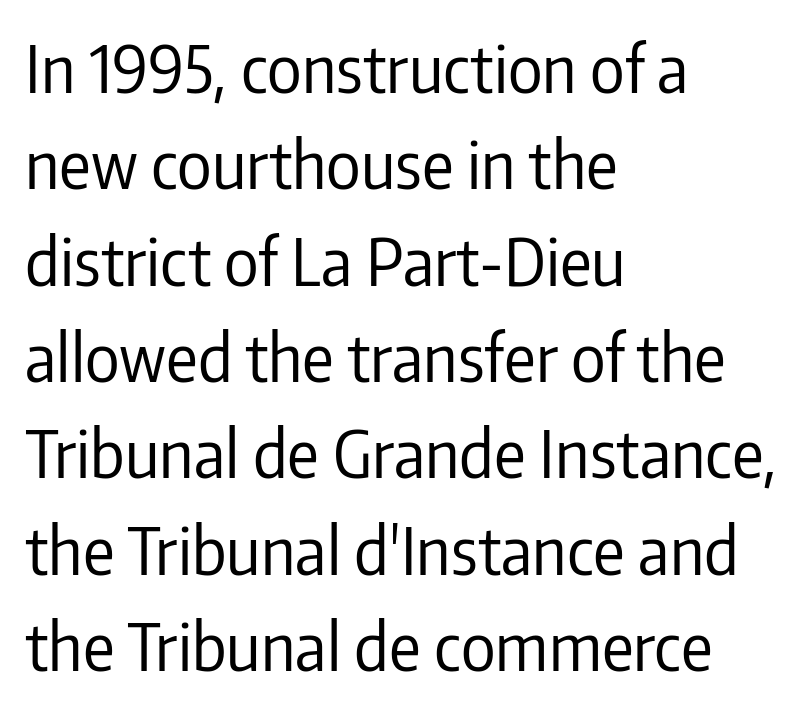
Q: Is the text bold? A: No.
Q: Is the text italic (slanted)? A: No, it is upright.
Q: Is the typeface a serif or a sans-serif typeface? A: Sans-serif.
Q: Is the text underlined? A: No.
Q: How is the paragraph aligned? A: Left-aligned.
Q: Is the spacing between letters normal or unusually wide? A: Normal.
Q: Is the spacing between lines tight, normal or loose? A: Normal.
Q: Width (condensed, normal, or wide)? A: Condensed.
Q: Stroke contrast? A: Low.
Q: x-height? A: Medium.
Q: Monospaced? A: No.
